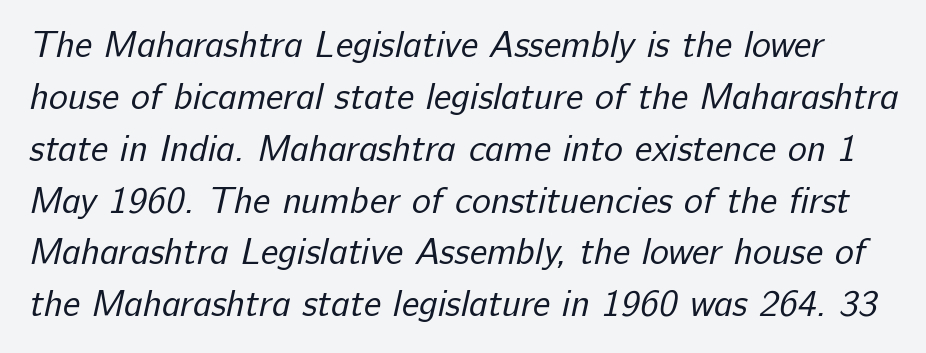
The image shows 36 px regular-weight sans-serif type; set normal line spacing (1.44x), normal letter spacing, not underlined; low stroke contrast and a medium x-height.
